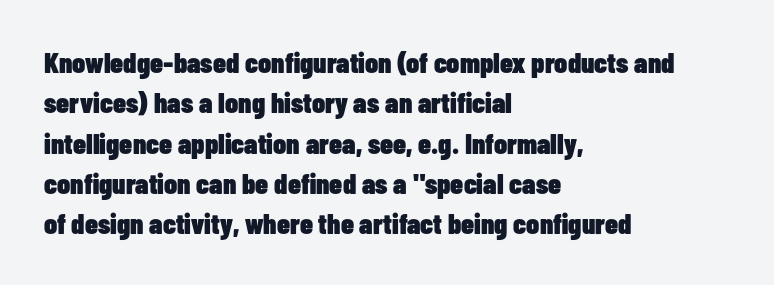
I'd describe the lettering as bold — thick and assertive. Stroke terminals: plain, sans-serif. The glyphs are unaccompanied by any horizontal stroke below them. Spacing verdict: proportional, widths tailored to each character.
